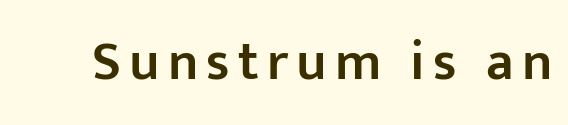
Nope, not italic — everything's standing straight. The typeface chosen for these lines omits serifs. The rendering uses natural spacing where letterforms have individual widths. In terms of weight, the rendering is demibold, just under bold. Beneath every word, the page is bare.
